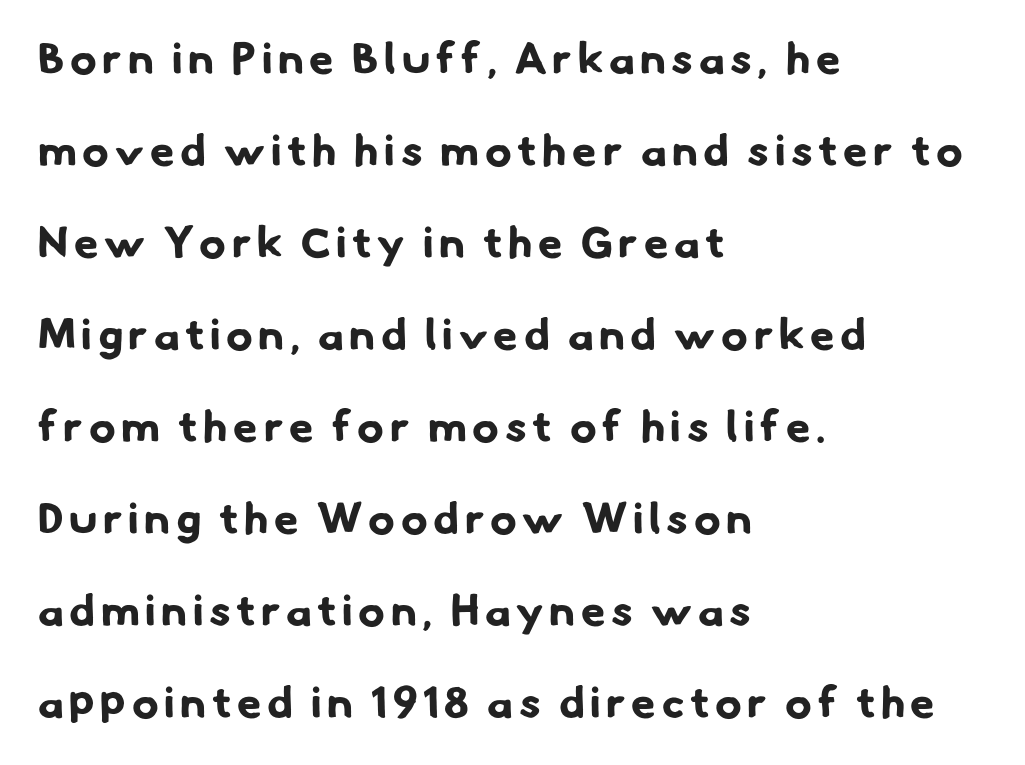
A full-strength bold gives these letters their thick strokes. Look at the bottom of the vertical strokes: they stop flat, with no serifs. Think of a printed novel: that variable character pitch is what you see here. The vertical gap from one line to the next is large.
